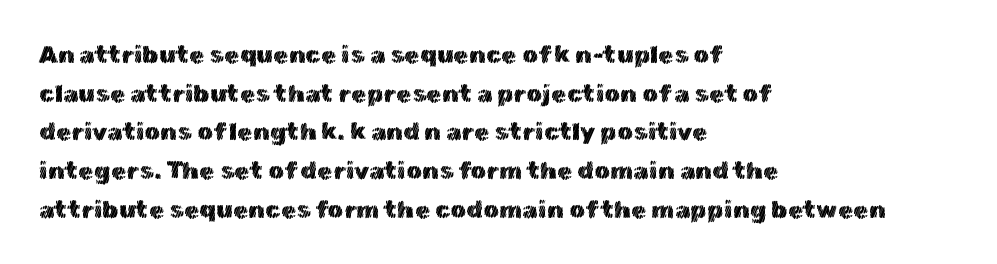
Q: Is the text italic (slanted)? A: No, it is upright.
Q: Is the text underlined? A: No.
Q: How is the paragraph aligned? A: Left-aligned.
Q: Is the spacing between letters normal or unusually wide? A: Normal.
Q: Is the spacing between lines tight, normal or loose? A: Normal.
